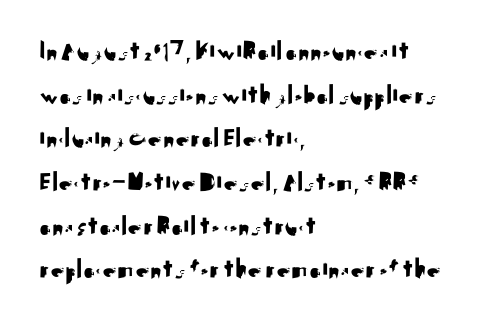
The compositor pushed each line to the left boundary. Letterform terminals end flat and unadorned throughout the passage. Anything drawn beneath the words? Only blank space. Do the letters lean? They stand straight. Baseline-to-baseline distance is the conventional proportion of letter height. Between one letter and the next there's only the usual sliver of space.
